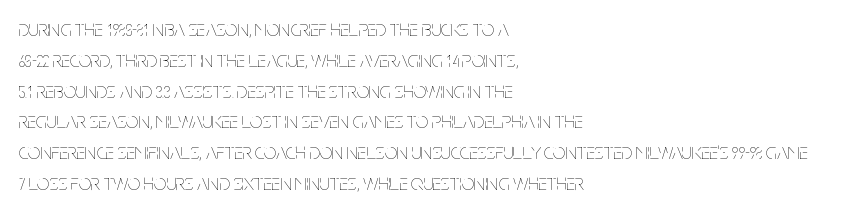
The image shows 22 px text type, upright; set left-aligned, normal line spacing (1.4x), normal letter spacing, not underlined.
